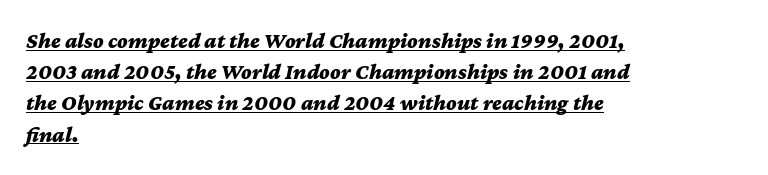
The image shows 22 px bold type, italic (leaning right); set left-aligned, normal line spacing (1.42x), normal letter spacing, underlined.
